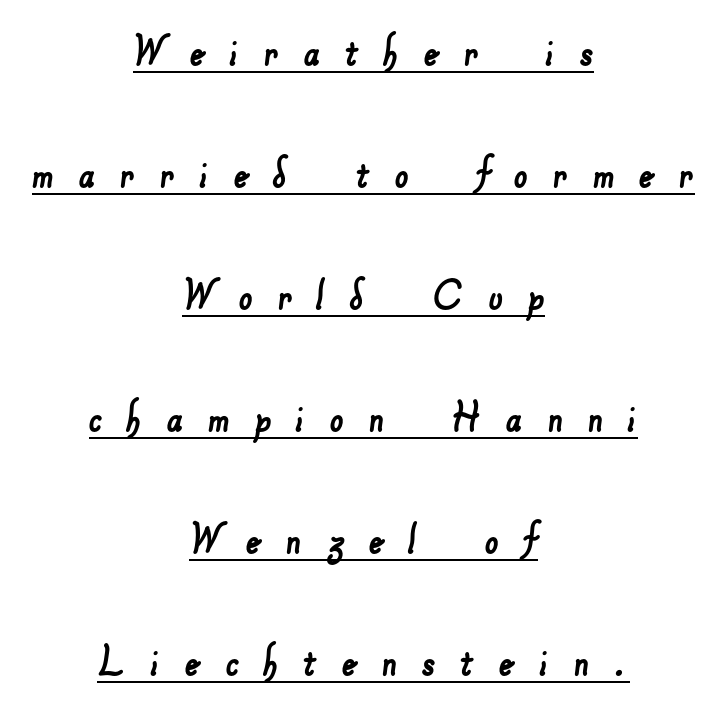
The image shows 49 px sans-serif type; set centered, loose line spacing (2.49x), unusually wide letter spacing (+0.5 em), underlined; low stroke contrast and a small x-height.
